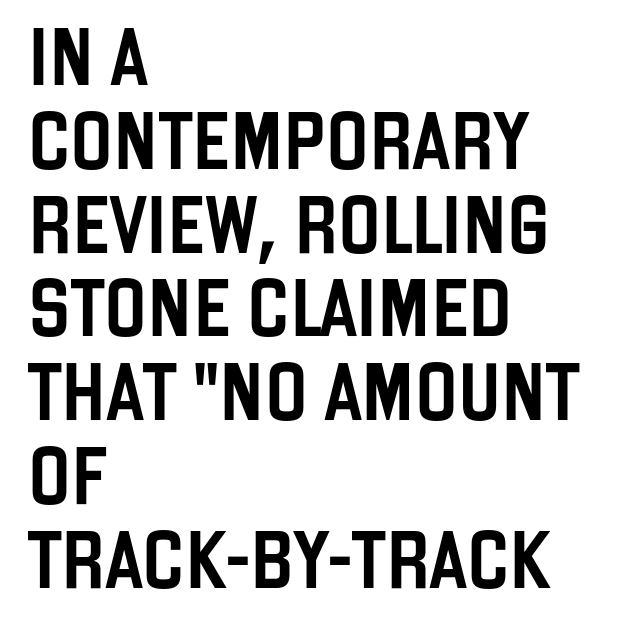
The image shows 57 px condensed sans-serif type, upright; set left-aligned, normal line spacing (1.47x), normal letter spacing, not underlined; low stroke contrast and a large x-height.
